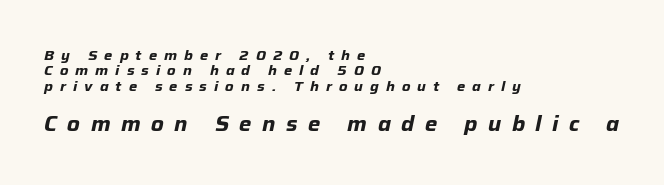
The image shows 21 px bold type, italic (leaning right); set left-aligned, tight line spacing (1.09x), unusually wide letter spacing (+0.5 em), not underlined; the second (bottom) block is 1.5x larger.
